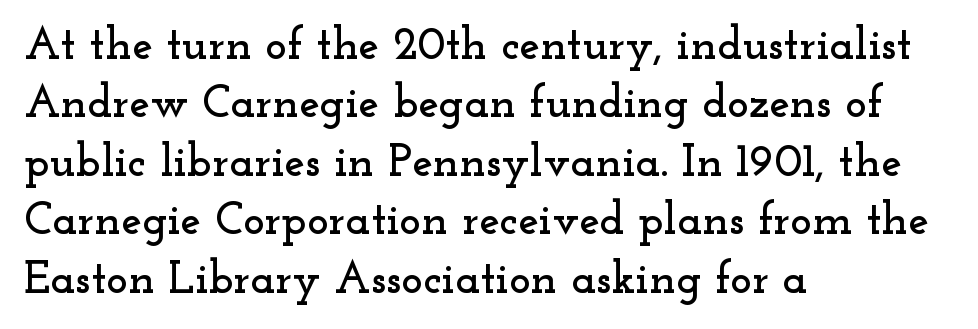
Looks like regular typesetting: each glyph gets only the width it needs. The passage shown stacks its lines at a standard gap. A clean baseline with only descenders dipping below it. Compared with a centered layout, this one pins lines to the left instead. The font's upright variant was chosen for this text. Small tapered or slab feet sit at the stroke ends, so this counts as serif.
